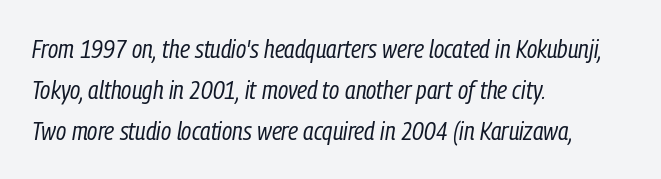
The image shows 26 px text type, italic (leaning right); set left-aligned, normal line spacing (1.58x), normal letter spacing, not underlined.
